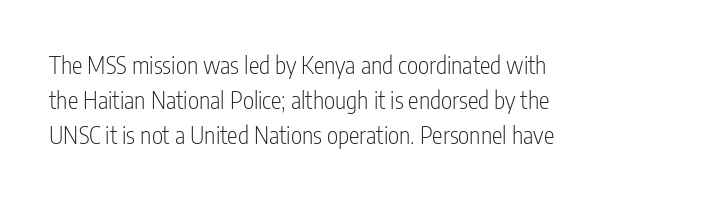
Summary of weight: not heavy and not bold. The passage shown stacks its lines at a standard gap. Upright lettering throughout. Tracking value appears to be zero — textbook default spacing.
